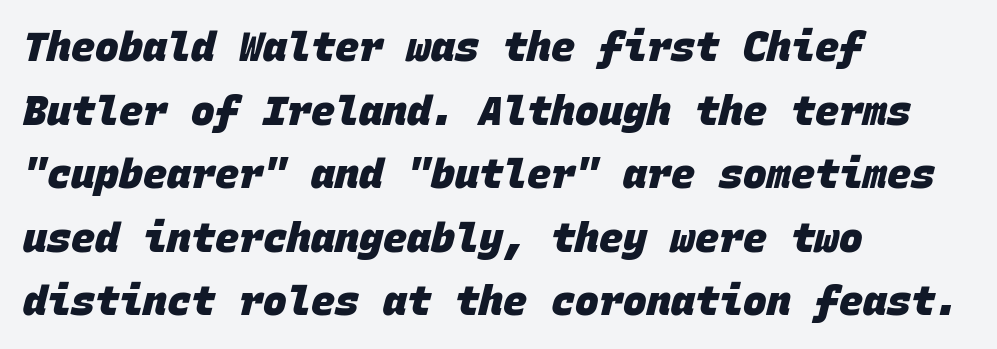
Thick stems and heavy bowls — unmistakably bold. Standard letterfit; no display-style spreading of the glyphs. The characters display no serif detailing; their extremities are plain. Check the space under the baseline: it is left empty.
